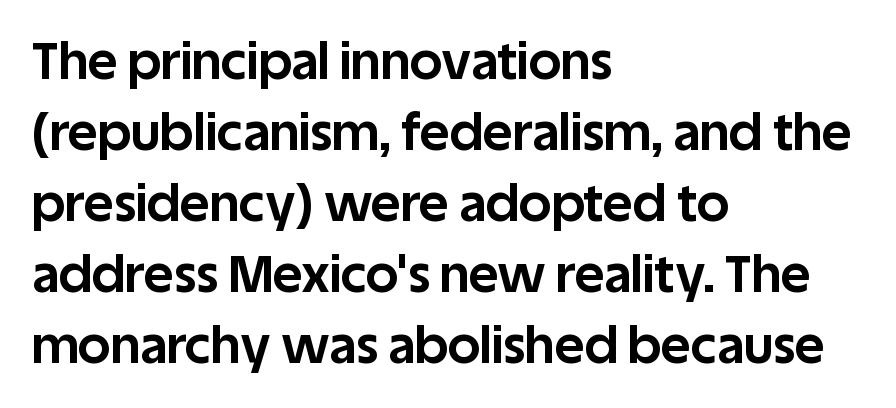
{"serif": "no", "italic": "no", "bold": "yes", "weight": "bold", "width": "normal", "stroke_contrast": "low", "x_height": "large", "monospaced": "no", "underline": "no", "align": "left", "line_spacing": "normal", "line_spacing_ratio": 1.39, "letter_spacing": "normal", "letter_spacing_em": 0.0, "glyph_px": 51}
